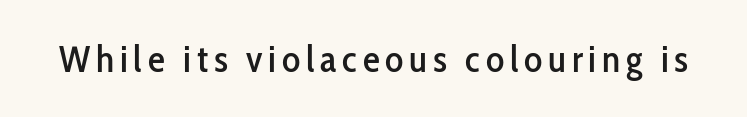
Each letter keeps its own natural width here, so spacing adapts to shape. Has an underline been added? It has not. This rendering employs a face without finishing strokes, i.e., a sans-serif. Every stem runs plumb, perpendicular to the baseline.
